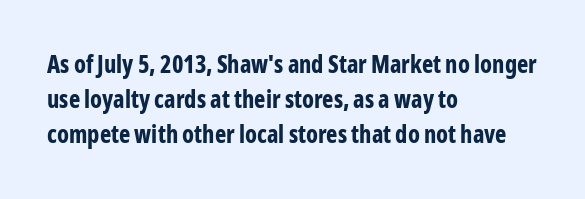
Q: Is the text bold? A: Yes.
Q: Is the text italic (slanted)? A: No, it is upright.
Q: Is the text underlined? A: No.
Q: How is the paragraph aligned? A: Left-aligned.
Q: Is the spacing between letters normal or unusually wide? A: Normal.
Q: Is the spacing between lines tight, normal or loose? A: Normal.
